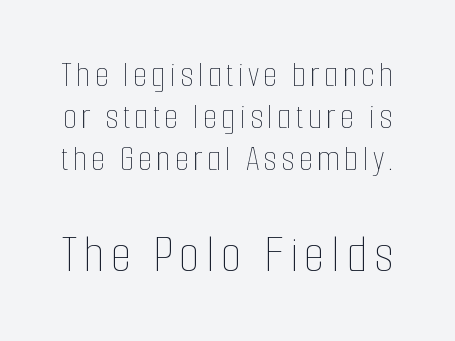
{"italic": "no", "bold": "no", "weight": "thin", "width": "condensed", "stroke_contrast": "low", "x_height": "medium", "monospaced": "no", "underline": "no", "line_spacing": "tight", "line_spacing_ratio": 1.13, "larger_block": "second", "size_ratio": 1.49, "glyph_px": 55}
